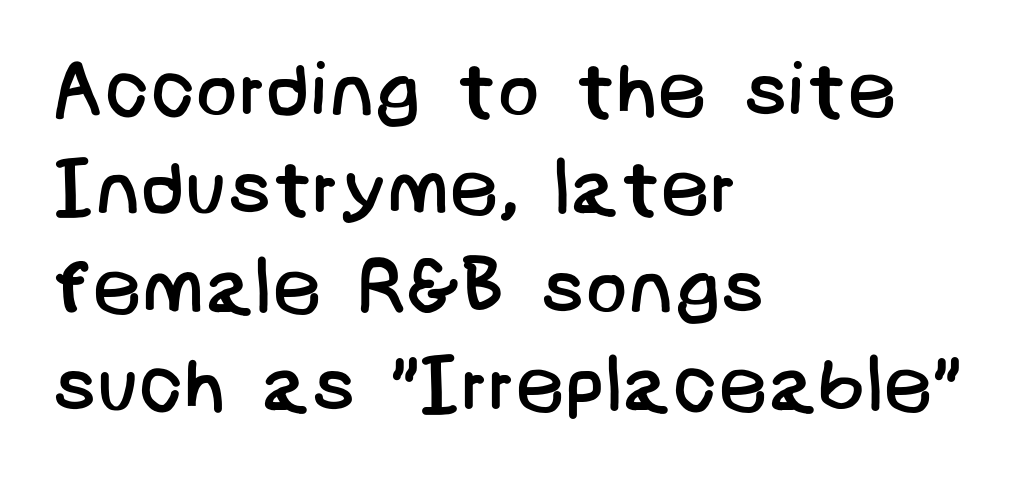
Q: Is the text bold? A: No.
Q: Is the typeface a serif or a sans-serif typeface? A: Sans-serif.
Q: Is the text underlined? A: No.
Q: How is the paragraph aligned? A: Left-aligned.
Q: Is the spacing between letters normal or unusually wide? A: Normal.
Q: Is the spacing between lines tight, normal or loose? A: Normal.
Q: Width (condensed, normal, or wide)? A: Normal.
Q: Stroke contrast? A: Low.
Q: x-height? A: Large.
